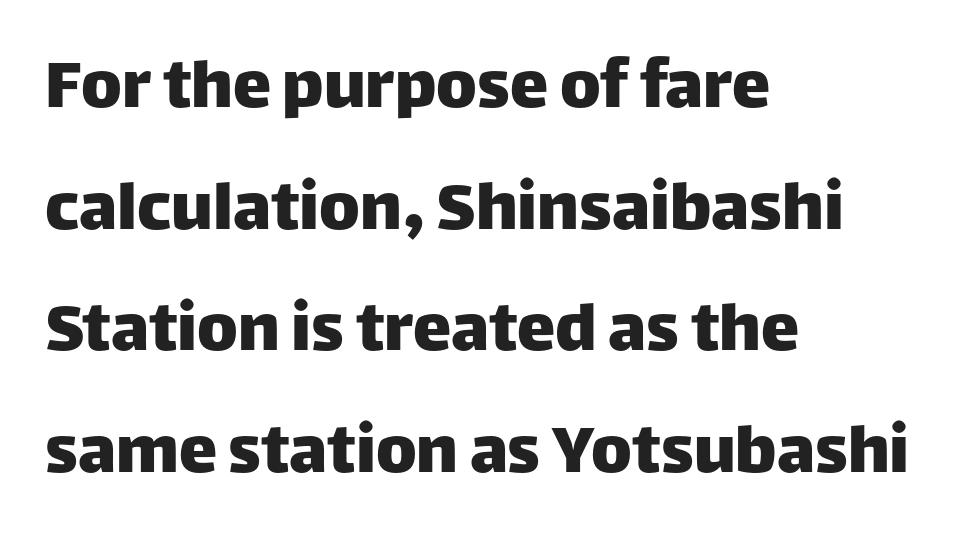
{"serif": "no", "italic": "no", "width": "normal", "stroke_contrast": "low", "x_height": "large", "monospaced": "no", "underline": "no", "align": "left", "line_spacing": "normal", "line_spacing_ratio": 1.58, "letter_spacing": "normal", "letter_spacing_em": 0.0, "glyph_px": 77}
